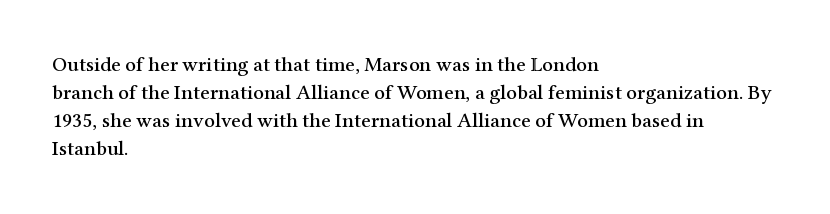
Q: Is the text italic (slanted)? A: No, it is upright.
Q: Is the text underlined? A: No.
Q: How is the paragraph aligned? A: Left-aligned.
Q: Is the spacing between letters normal or unusually wide? A: Normal.
Q: Is the spacing between lines tight, normal or loose? A: Normal.
